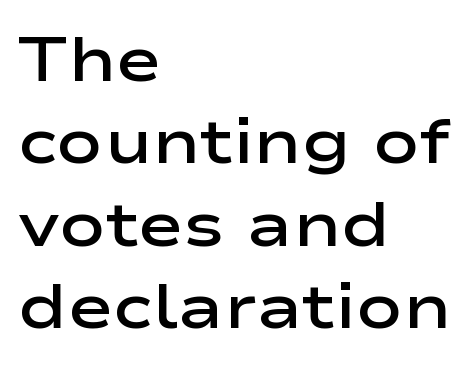
Q: Is the text bold? A: Semi-bold.
Q: Is the text italic (slanted)? A: No, it is upright.
Q: Is the typeface a serif or a sans-serif typeface? A: Sans-serif.
Q: Is the text underlined? A: No.
Q: How is the paragraph aligned? A: Left-aligned.
Q: Is the spacing between letters normal or unusually wide? A: Normal.
Q: Is the spacing between lines tight, normal or loose? A: Normal.
Q: Width (condensed, normal, or wide)? A: Wide.
Q: Stroke contrast? A: Low.
Q: x-height? A: Medium.
Q: Monospaced? A: No.
